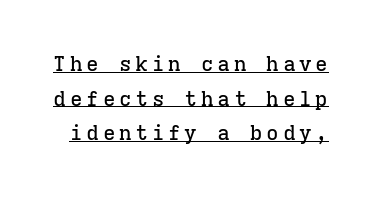
{"italic": "no", "underline": "yes", "line_spacing": "normal", "line_spacing_ratio": 1.65, "glyph_px": 21}
